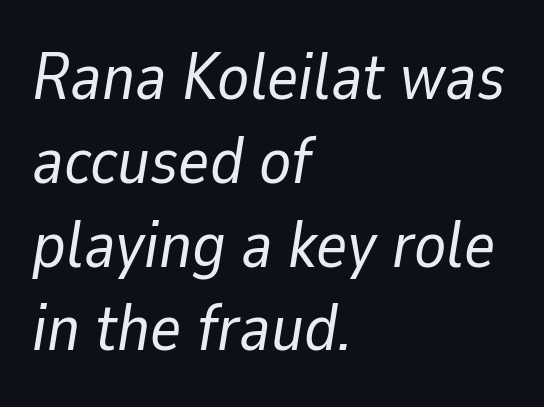
The image shows 66 px regular-weight type, italic (leaning right); set left-aligned, normal line spacing (1.27x), normal letter spacing, not underlined; low stroke contrast and a medium x-height.
